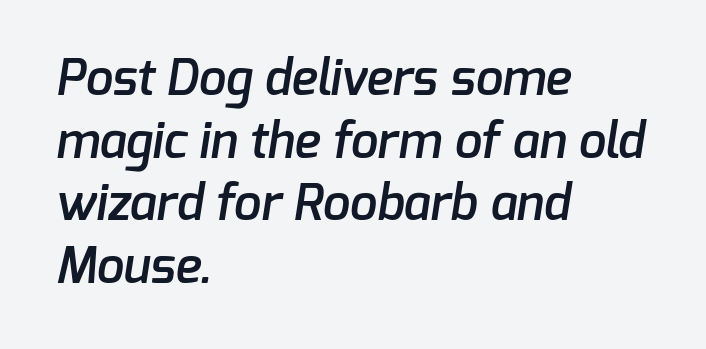
Q: Is the text bold? A: Semi-bold.
Q: Is the typeface a serif or a sans-serif typeface? A: Sans-serif.
Q: Is the text underlined? A: No.
Q: How is the paragraph aligned? A: Left-aligned.
Q: Is the spacing between letters normal or unusually wide? A: Normal.
Q: Is the spacing between lines tight, normal or loose? A: Normal.
Q: Width (condensed, normal, or wide)? A: Normal.
Q: Stroke contrast? A: Low.
Q: x-height? A: Medium.
Q: Monospaced? A: No.
